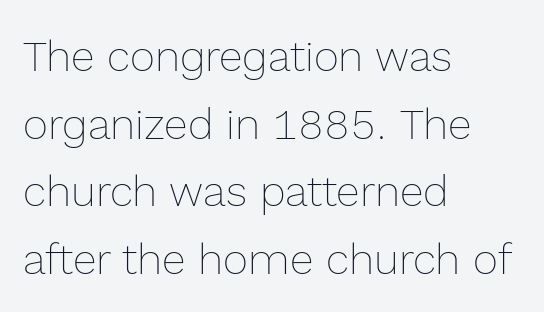
{"italic": "no", "bold": "no", "weight": "thin", "width": "normal", "x_height": "medium", "monospaced": "no", "underline": "no", "align": "left", "line_spacing": "normal", "line_spacing_ratio": 1.57, "letter_spacing": "normal", "letter_spacing_em": 0.0, "glyph_px": 43}
